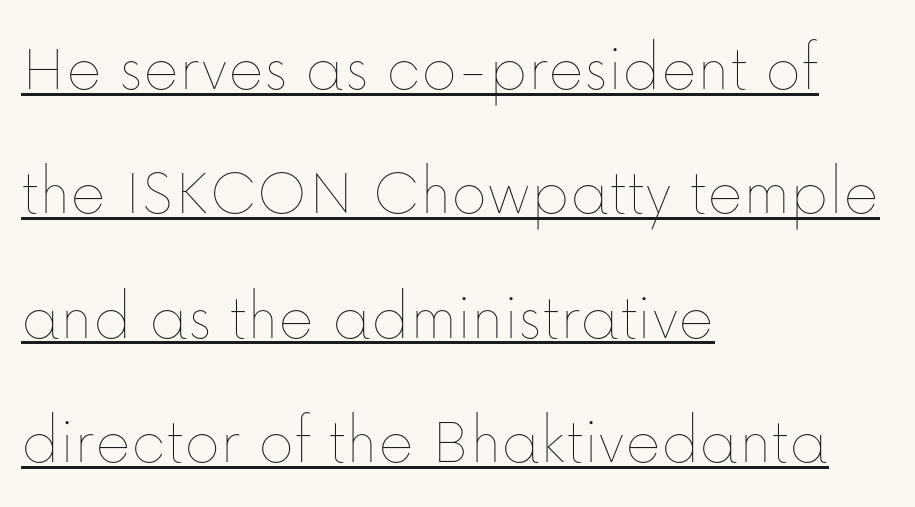
Q: Is the text bold? A: No.
Q: Is the text italic (slanted)? A: No, it is upright.
Q: Is the text underlined? A: Yes.
Q: How is the paragraph aligned? A: Left-aligned.
Q: Is the spacing between letters normal or unusually wide? A: Normal.
Q: Width (condensed, normal, or wide)? A: Normal.
Q: Stroke contrast? A: Low.
Q: x-height? A: Medium.
Q: Monospaced? A: No.
